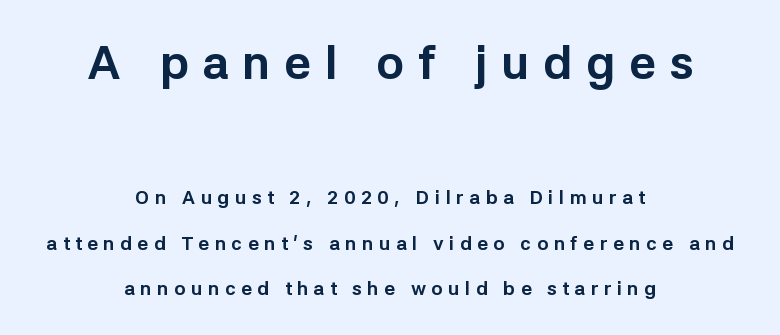
The image shows 47 px bold sans-serif type, upright; set centered, loose line spacing (2.41x), unusually wide letter spacing (+0.29 em), not underlined; the first (top) block is 2.47x larger; low stroke contrast and a medium x-height.
